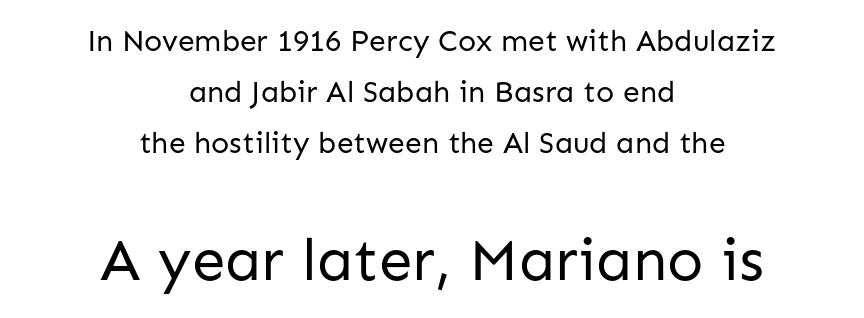
{"serif": "no", "italic": "no", "bold": "no", "weight": "regular", "width": "normal", "stroke_contrast": "low", "x_height": "medium", "monospaced": "no", "underline": "no", "align": "center", "line_spacing": "normal", "line_spacing_ratio": 1.7, "letter_spacing": "normal", "letter_spacing_em": 0.0, "larger_block": "second", "size_ratio": 2.0, "glyph_px": 60}
